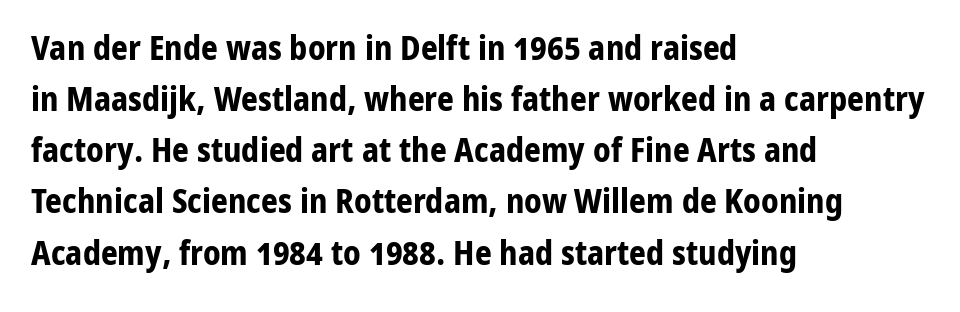
The typesetter chose a ragged-right arrangement here. Notice how the stems are strictly vertical — no italics here. Descenders hang freely into open space. A typesetter would call this zero additional tracking. This sample uses a sans-serif face.
